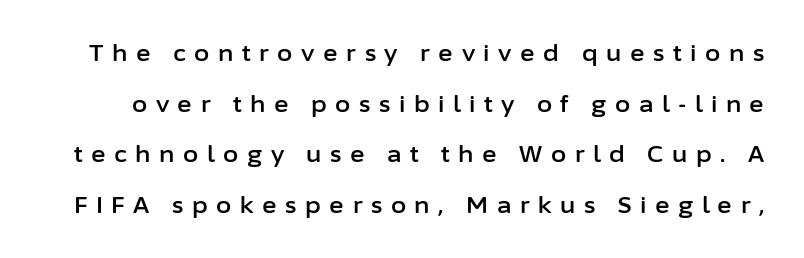
{"italic": "no", "underline": "no", "line_spacing": "loose", "line_spacing_ratio": 2.3, "letter_spacing": "wide", "letter_spacing_em": 0.39, "glyph_px": 22}
